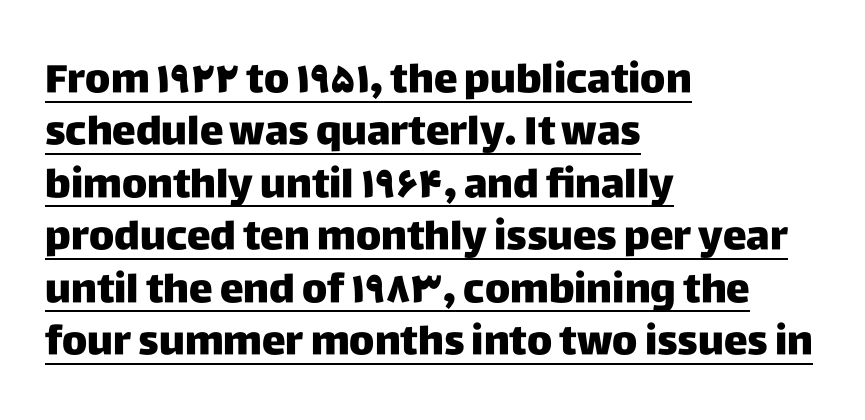
Proportional: the letters do not fall into vertical columns. One-word summary of the alignment: left. Underlined type. No feet cap the strokes, marking this as sans-serif type.
